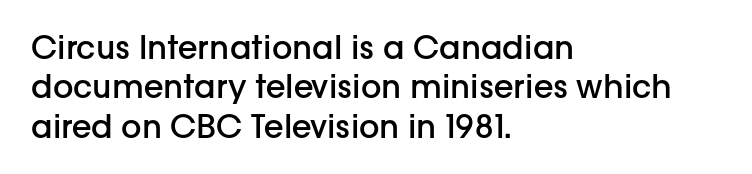
Q: Is the text bold? A: Semi-bold.
Q: Is the text italic (slanted)? A: No, it is upright.
Q: Is the typeface a serif or a sans-serif typeface? A: Sans-serif.
Q: Is the text underlined? A: No.
Q: How is the paragraph aligned? A: Left-aligned.
Q: Is the spacing between letters normal or unusually wide? A: Normal.
Q: Width (condensed, normal, or wide)? A: Normal.
Q: Stroke contrast? A: Low.
Q: x-height? A: Medium.
Q: Monospaced? A: No.
